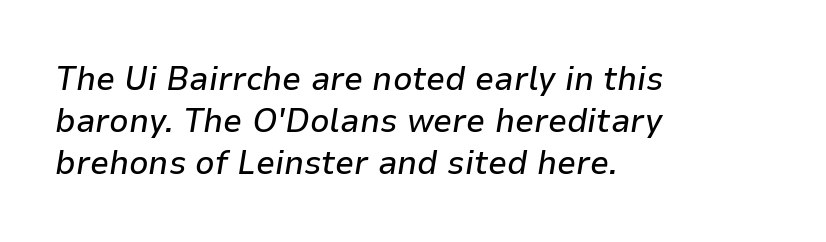
How are the letters spaced? Ordinarily, with no added tracking. A student would call this left alignment; a typographer would say flush left, rag right. There's an unmistakable incline to the writing here. Decoration check: the copy has no underline. The letters advance in unequal steps, a hallmark of proportional type.
